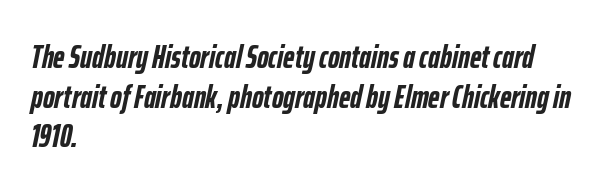
{"italic": "yes", "lean": "right", "slant_degrees": 12, "bold": "yes", "weight": "semibold", "width": "condensed", "stroke_contrast": "low", "x_height": "medium", "monospaced": "no", "underline": "no", "align": "left", "line_spacing_ratio": 1.24, "letter_spacing": "normal", "letter_spacing_em": 0.0, "glyph_px": 32}
